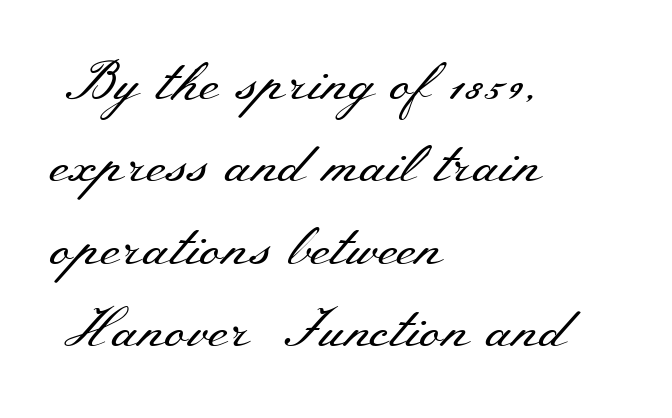
Letters have the restrained weight of plain body copy at most. Does extra space separate the letters? No, they use regular spacing. Looks like regular typesetting: each glyph gets only the width it needs. Classification — serif. One glance says typical: line gaps are just what's usual.
